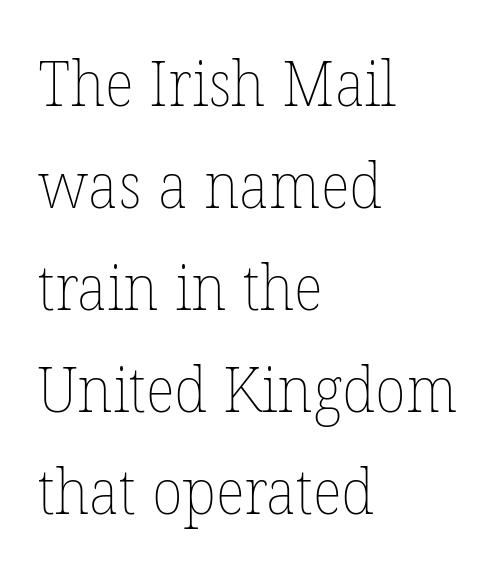
Nobody drew a line under any word here. Casual observation: everything's shoved over to the left. Short note: letters normally spaced. Unbolded letterforms with no extra heft.
